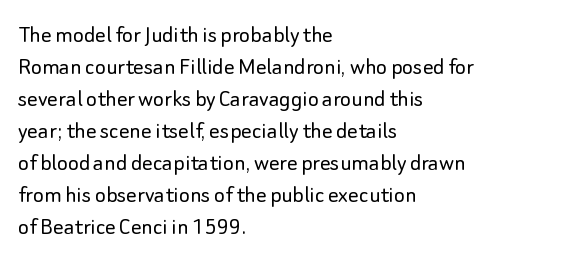
The passage shown is not underscored anywhere. Words appear dense and cohesive because spacing is normal. Alignment: flush left. Unlike italic type, these characters show no tilt at all.
